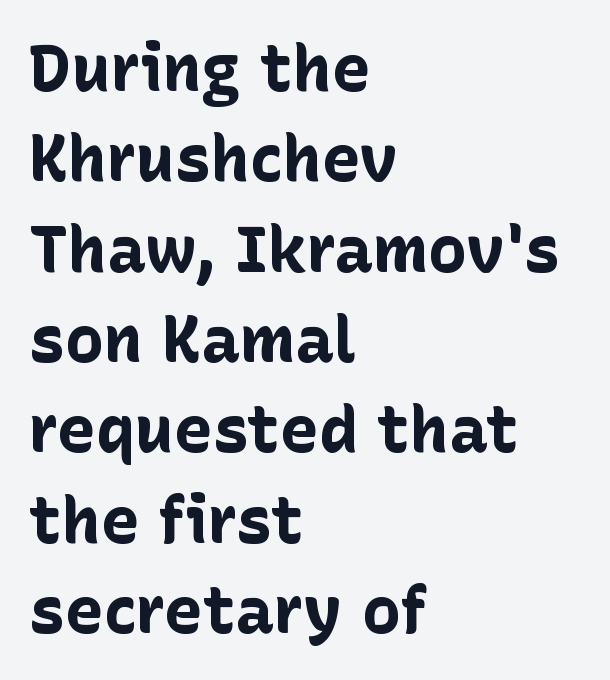
Typesetter's note: full bold, strokes at maximum text heaviness. The typeface chosen for these lines omits serifs. Descender tails drop into unmarked territory. Characters follow at the spacing the type designer built in.
